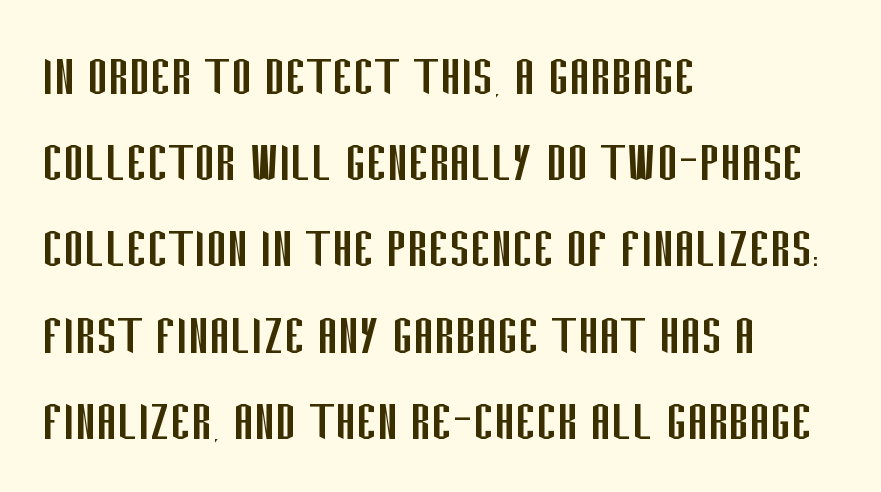
{"serif": "no", "italic": "no", "bold": "no", "weight": "regular", "width": "condensed", "stroke_contrast": "low", "x_height": "large", "monospaced": "no", "underline": "no", "align": "left", "line_spacing": "normal", "line_spacing_ratio": 1.39, "letter_spacing": "normal", "letter_spacing_em": 0.0, "glyph_px": 62}
